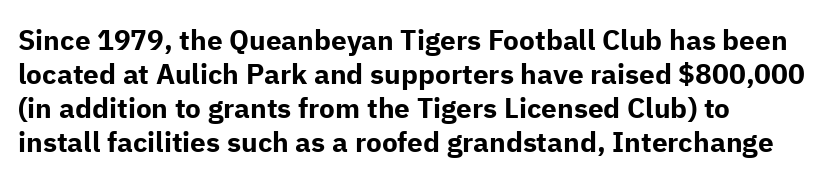
{"serif": "no", "italic": "no", "bold": "yes", "weight": "bold", "width": "normal", "stroke_contrast": "low", "x_height": "medium", "monospaced": "no", "underline": "no", "align": "left", "line_spacing_ratio": 1.22, "letter_spacing": "normal", "letter_spacing_em": 0.0, "glyph_px": 28}
